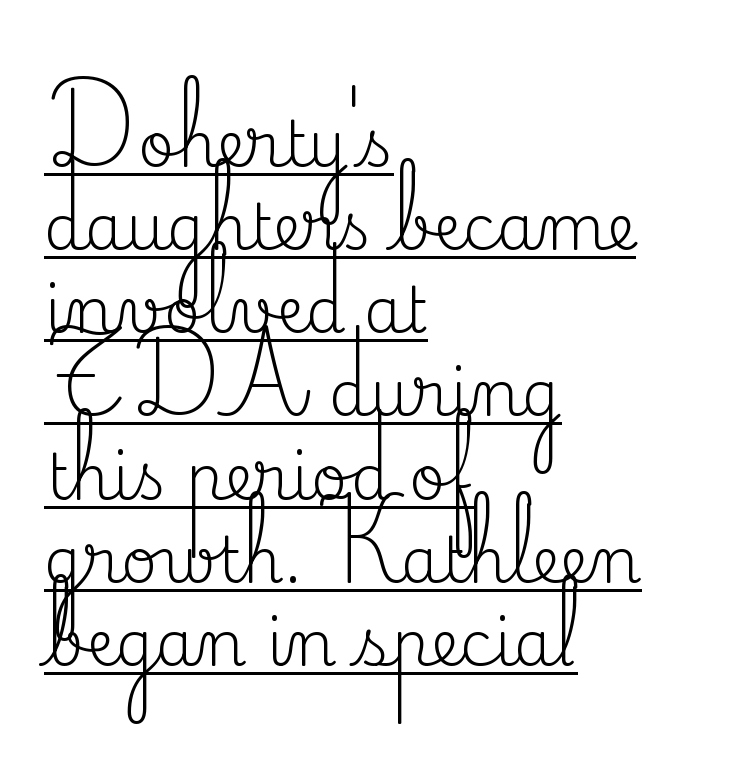
Notice how the stems are strictly vertical — no italics here. No extra tracking has been applied to these lines. The passage shown is typed in a proportional face where columns would drift. Descenders here cross a horizontal rule under the line. Quick note: interline space is typical. Typographically, this falls in the serif category.
